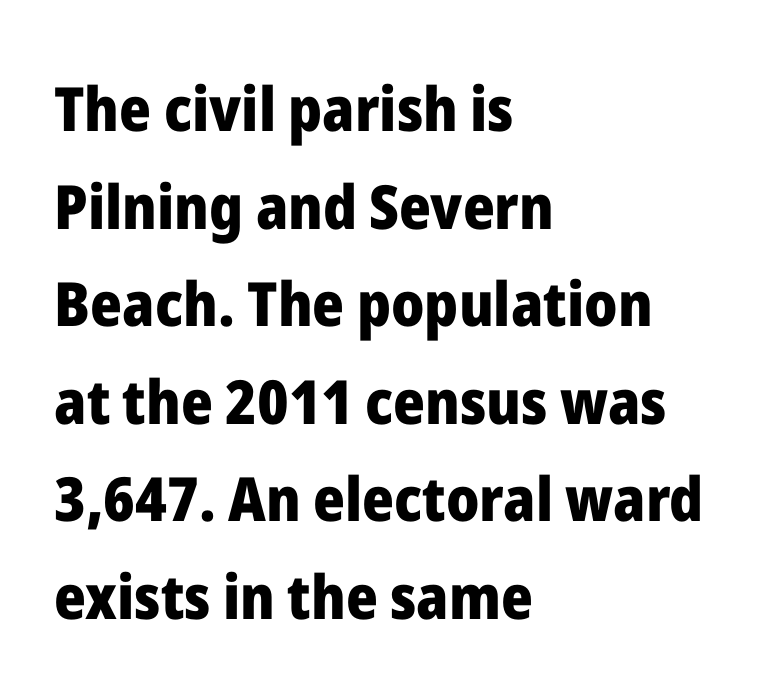
Q: Is the text bold? A: Yes.
Q: Is the text italic (slanted)? A: No, it is upright.
Q: Is the typeface a serif or a sans-serif typeface? A: Sans-serif.
Q: Is the text underlined? A: No.
Q: How is the paragraph aligned? A: Left-aligned.
Q: Is the spacing between letters normal or unusually wide? A: Normal.
Q: Is the spacing between lines tight, normal or loose? A: Normal.
Q: Width (condensed, normal, or wide)? A: Normal.
Q: Stroke contrast? A: Low.
Q: x-height? A: Medium.
Q: Monospaced? A: No.
